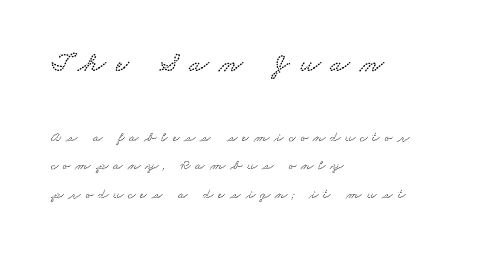
The image shows 28 px wide serif type; set left-aligned, loose line spacing (2.05x), unusually wide letter spacing (+0.36 em), not underlined; the first (top) block is 2.0x larger; low stroke contrast and a small x-height.
